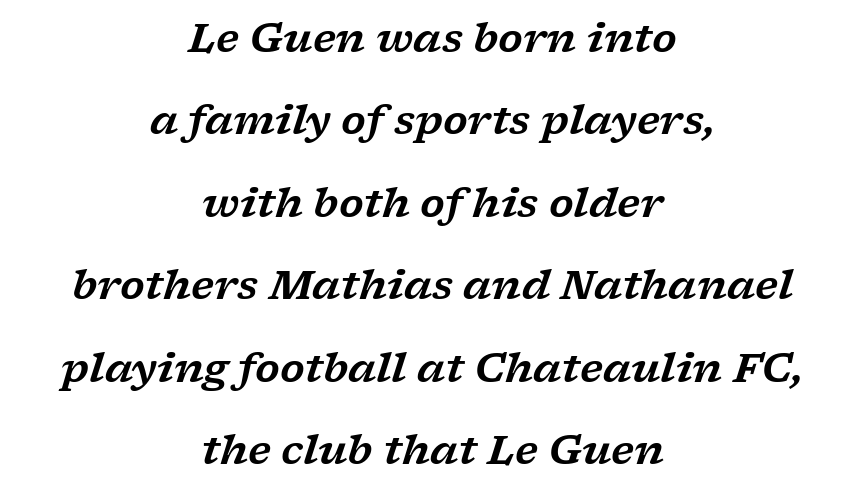
The image shows 40 px wide serif type, italic (leaning right); set centered, loose line spacing (2.06x), normal letter spacing, not underlined; low stroke contrast and a medium x-height.
